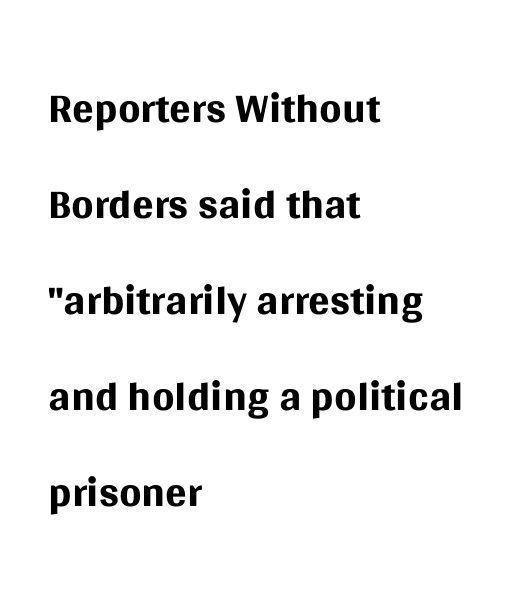
{"serif": "no", "italic": "no", "bold": "no", "weight": "regular", "width": "normal", "stroke_contrast": "medium", "x_height": "large", "monospaced": "no", "underline": "no", "align": "left", "line_spacing": "normal", "line_spacing_ratio": 1.5, "letter_spacing": "normal", "letter_spacing_em": 0.0, "glyph_px": 64}
